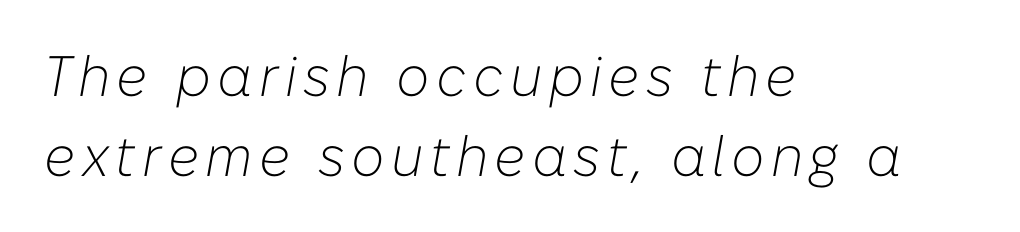
Counters stay open thanks to moderate or lighter strokes. Plain, unruled lines of type. The rendering uses natural spacing where letterforms have individual widths. Would a proofreader flag this as italicized? Yes. The paragraph has a hard left edge and a soft right edge. Is there much room between lines? A standard amount, neither cramped nor airy.
